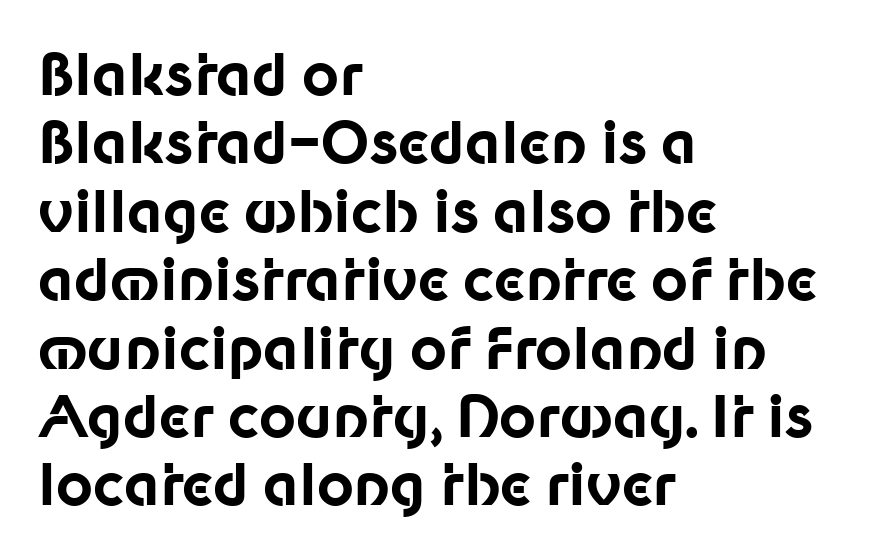
The image shows 57 px bold sans-serif type, upright; set left-aligned, line spacing 1.2x, normal letter spacing, not underlined; low stroke contrast and a medium x-height.
